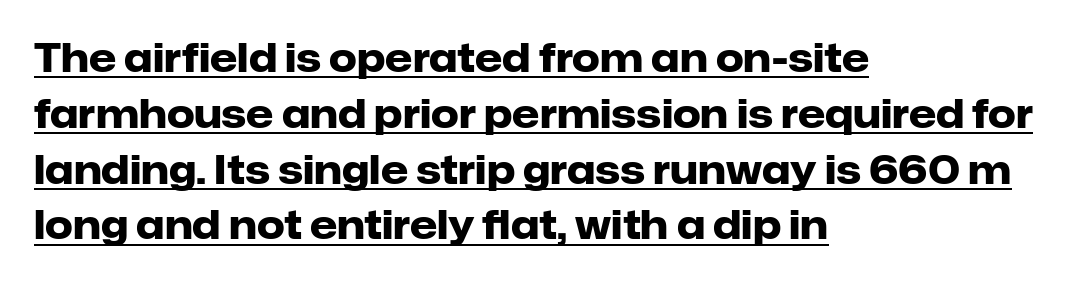
Q: Is the text bold? A: Yes.
Q: Is the text italic (slanted)? A: No, it is upright.
Q: Is the typeface a serif or a sans-serif typeface? A: Sans-serif.
Q: Is the text underlined? A: Yes.
Q: How is the paragraph aligned? A: Left-aligned.
Q: Is the spacing between letters normal or unusually wide? A: Normal.
Q: Is the spacing between lines tight, normal or loose? A: Normal.
Q: Width (condensed, normal, or wide)? A: Normal.
Q: Stroke contrast? A: Low.
Q: x-height? A: Medium.
Q: Monospaced? A: No.
